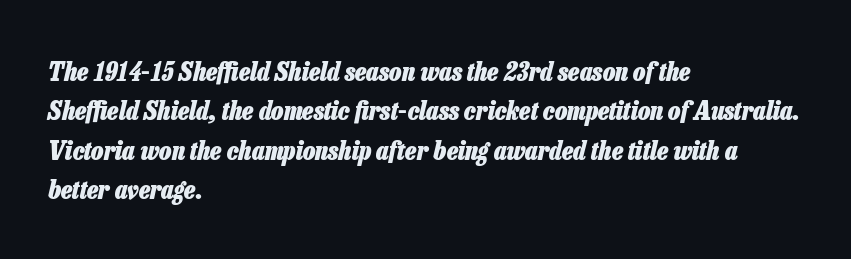
A normal amount of white space separates one row of letters from the next. The passage is arranged the way most books set body copy — flush left. As a designer I'd log this as weight 700, bold. What stands out about the letter spacing? Nothing — it is the standard amount. Quick note: underline off.
